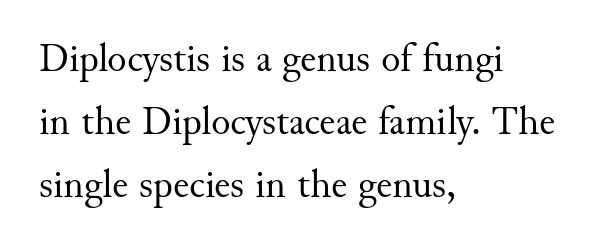
The image shows 40 px regular-weight serif type, upright; set left-aligned, normal line spacing (1.58x), normal letter spacing, not underlined; medium stroke contrast and a small x-height.
